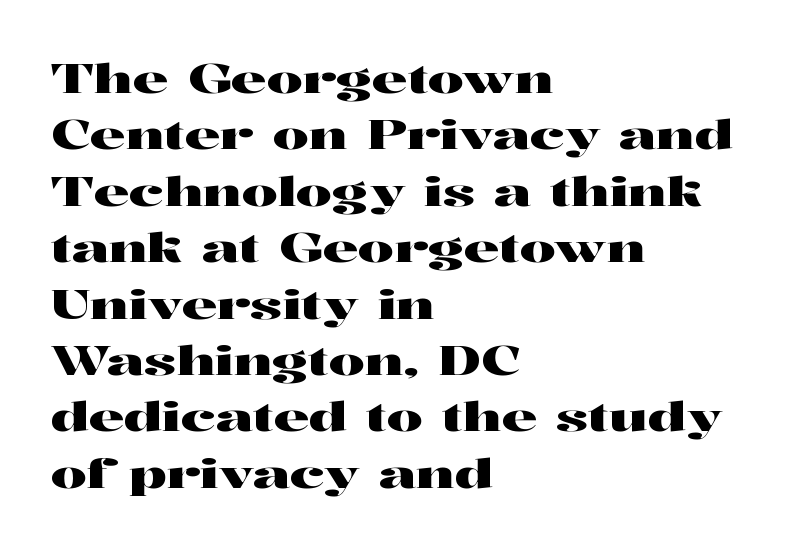
Q: Is the text italic (slanted)? A: No, it is upright.
Q: Is the typeface a serif or a sans-serif typeface? A: Serif.
Q: Is the text underlined? A: No.
Q: How is the paragraph aligned? A: Left-aligned.
Q: Is the spacing between letters normal or unusually wide? A: Normal.
Q: Is the spacing between lines tight, normal or loose? A: Normal.
Q: Width (condensed, normal, or wide)? A: Wide.
Q: Stroke contrast? A: High.
Q: x-height? A: Medium.
Q: Monospaced? A: No.
